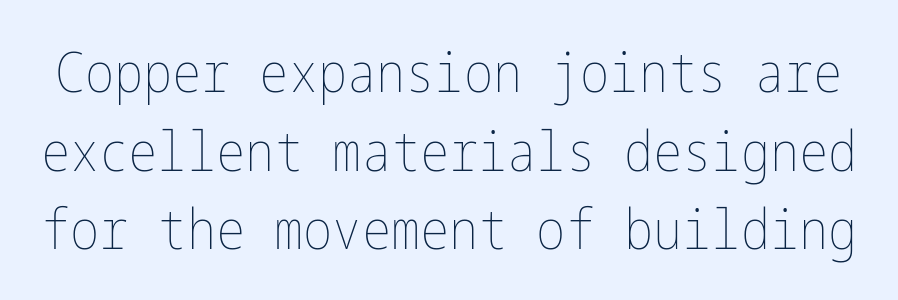
{"italic": "no", "bold": "no", "weight": "thin", "width": "condensed", "stroke_contrast": "low", "x_height": "medium", "underline": "no", "line_spacing": "normal", "line_spacing_ratio": 1.43, "letter_spacing": "normal", "letter_spacing_em": 0.0, "glyph_px": 55}
